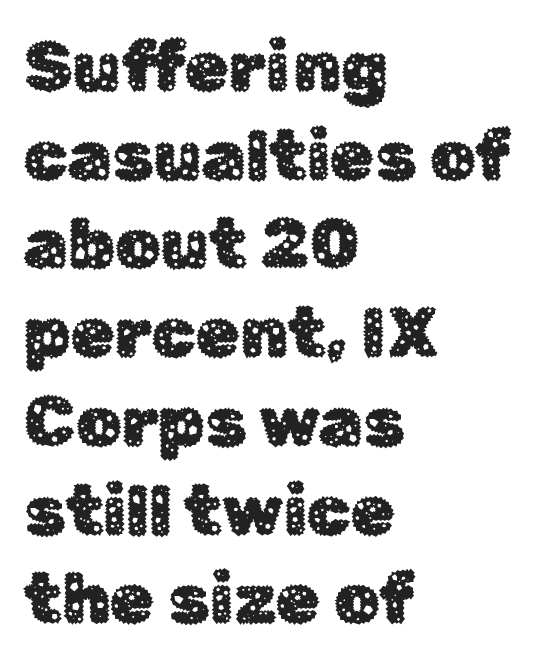
The rendering keeps characters at their native spacing. Looks like regular typesetting: each glyph gets only the width it needs. Line spacing here is normal. Each row of text sits above clean, open space. Reading down the block, your eye returns to a fixed left position each line. These lines are composed in type without serifs.
